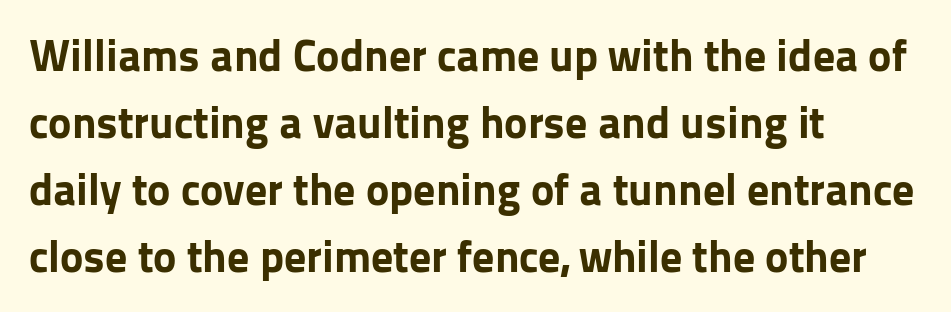
The image shows 44 px bold sans-serif type, upright; set left-aligned, normal line spacing (1.52x), normal letter spacing, not underlined; low stroke contrast and a medium x-height.
